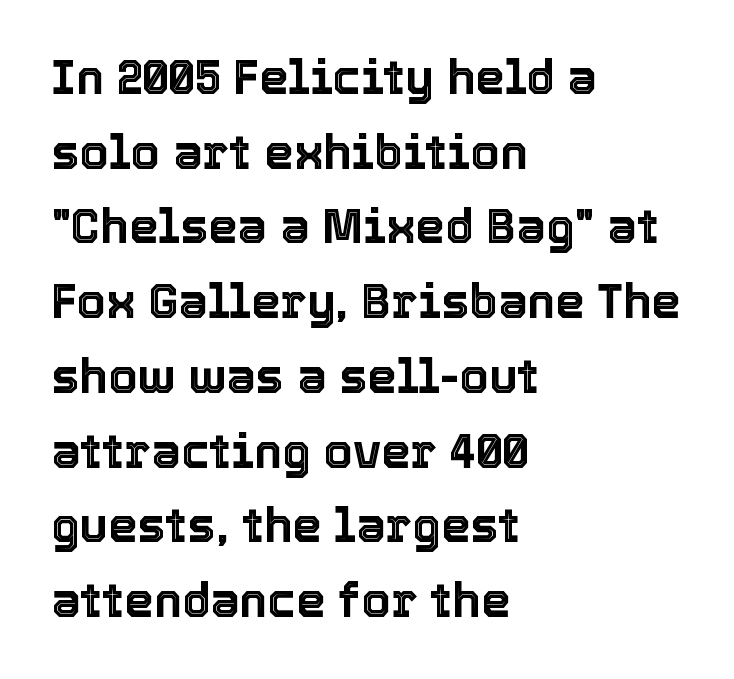
{"italic": "no", "width": "normal", "x_height": "medium", "monospaced": "no", "underline": "no", "align": "left", "line_spacing": "normal", "line_spacing_ratio": 1.59, "letter_spacing": "normal", "letter_spacing_em": 0.0, "glyph_px": 47}
